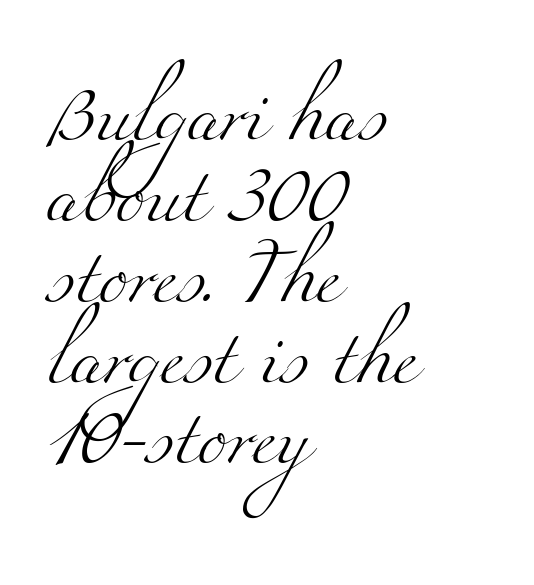
{"bold": "no", "weight": "light", "width": "wide", "stroke_contrast": "medium", "x_height": "small", "monospaced": "no", "underline": "no", "align": "left", "line_spacing": "normal", "line_spacing_ratio": 1.47, "letter_spacing": "normal", "letter_spacing_em": 0.0, "glyph_px": 55}
